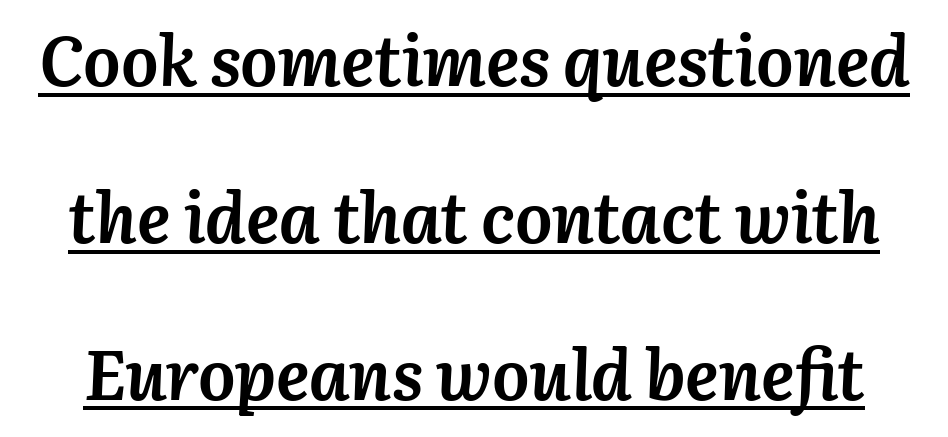
{"italic": "yes", "lean": "right", "slant_degrees": 3, "bold": "yes", "weight": "semibold", "width": "normal", "stroke_contrast": "medium", "x_height": "medium", "monospaced": "no", "underline": "yes", "line_spacing": "loose", "line_spacing_ratio": 2.24, "letter_spacing": "normal", "letter_spacing_em": 0.0, "glyph_px": 70}
